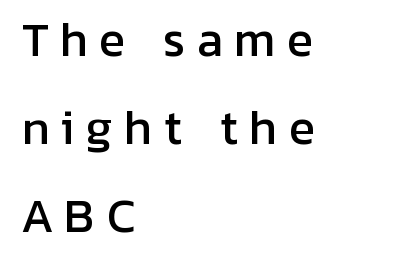
{"serif": "no", "italic": "no", "width": "normal", "stroke_contrast": "low", "x_height": "medium", "monospaced": "no", "underline": "no", "align": "left", "line_spacing": "loose", "line_spacing_ratio": 2.0, "letter_spacing": "wide", "letter_spacing_em": 0.26, "glyph_px": 44}
